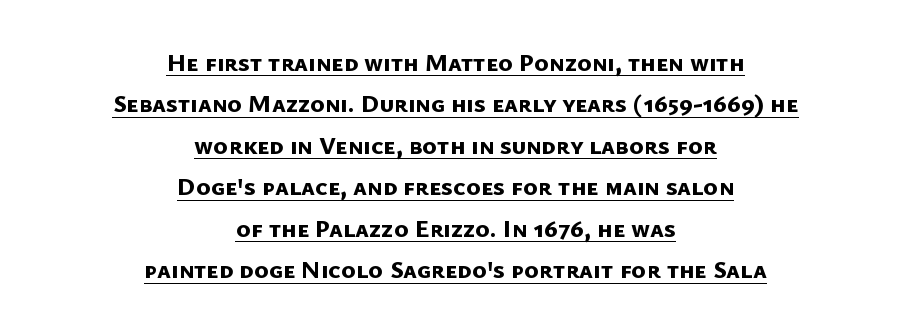
How heavy is the stroke? Heavy — this is a bold. Nothing unusual about the tracking: characters are spaced as the font intends. Has an underline been added? It has. The lines sit at an ordinary, default distance from one another. The paragraph shown floats in the horizontal middle.
